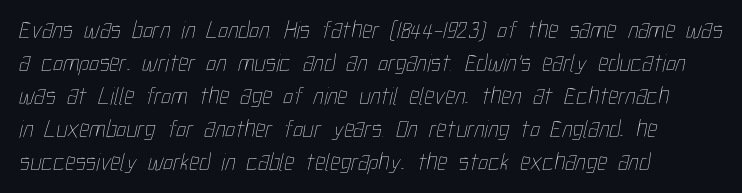
The image shows 25 px text type; set left-aligned, normal line spacing (1.32x), normal letter spacing, not underlined.
